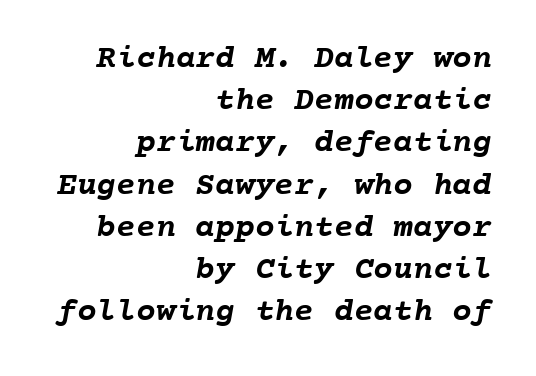
The image shows 33 px semibold type, monospaced; set right-aligned, normal line spacing (1.28x), normal letter spacing, not underlined; low stroke contrast and a medium x-height.
